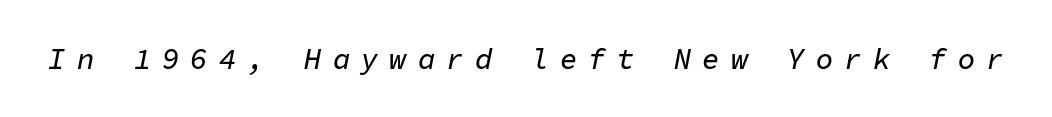
Designer's note — italics engaged. The space beneath each line is pristine and unruled. Caption: expanded tracking, letters set apart. Fixed-width glyphs throughout — classic coding-font behaviour.
